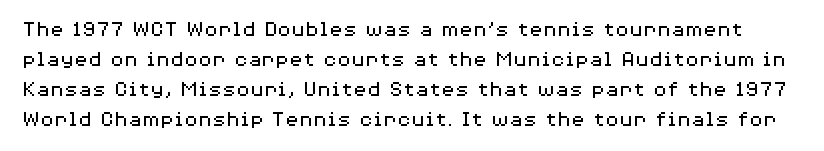
Clear beneath every line of the passage. Weight: regular or lighter. The axis of the letterforms is exactly vertical. Each word holds together tightly as a unit, with standard inter-letter gaps. What's the leading like? Ordinary, nothing unusual.
